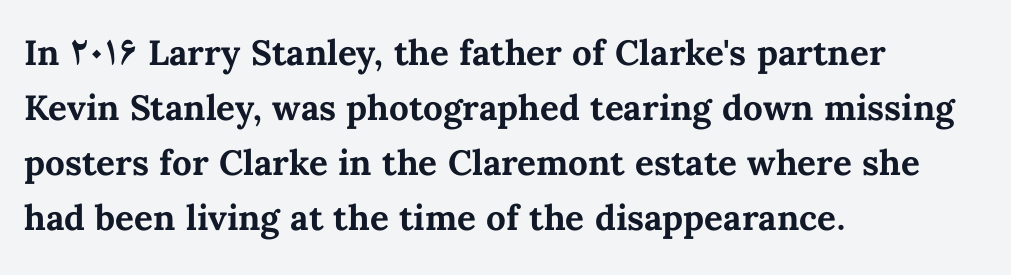
Q: Is the text bold? A: Yes.
Q: Is the text italic (slanted)? A: No, it is upright.
Q: Is the text underlined? A: No.
Q: How is the paragraph aligned? A: Left-aligned.
Q: Is the spacing between letters normal or unusually wide? A: Normal.
Q: Is the spacing between lines tight, normal or loose? A: Normal.
Q: Width (condensed, normal, or wide)? A: Normal.
Q: Stroke contrast? A: Medium.
Q: x-height? A: Medium.
Q: Monospaced? A: No.
